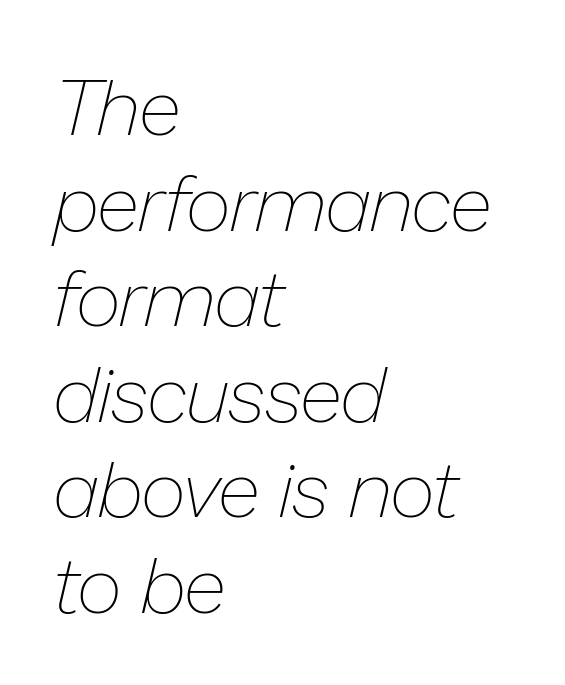
{"italic": "yes", "lean": "right", "slant_degrees": 13, "bold": "no", "weight": "thin", "width": "normal", "stroke_contrast": "low", "x_height": "medium", "monospaced": "no", "underline": "no", "align": "left", "line_spacing_ratio": 1.21, "letter_spacing": "normal", "letter_spacing_em": 0.0, "glyph_px": 79}
